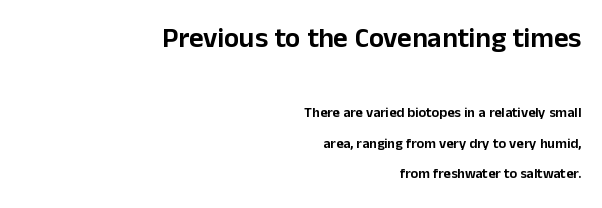
Posture: straight, roman, zero tilt. Here the first block reads like a headline and the second like body copy. Whoever set this chose breathing room over compactness in the vertical rhythm. Underlining? Definitely not there.
